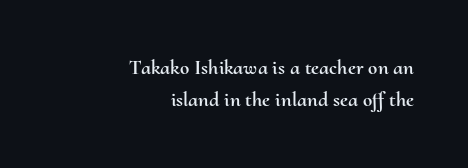
{"italic": "no", "underline": "no", "align": "right", "line_spacing": "normal", "line_spacing_ratio": 1.53, "letter_spacing": "normal", "letter_spacing_em": 0.0, "glyph_px": 21}
